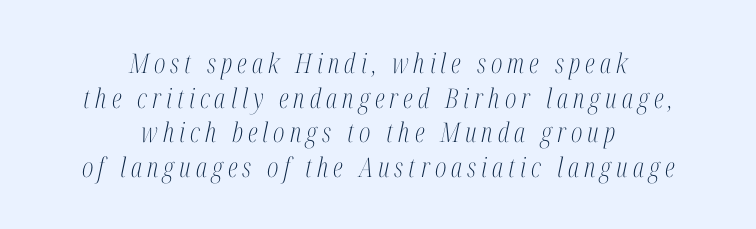
This rendering features lettering with no underline. Leading: standard. The letters are slanted; this is an italic face. One-word summary of the alignment: center.
